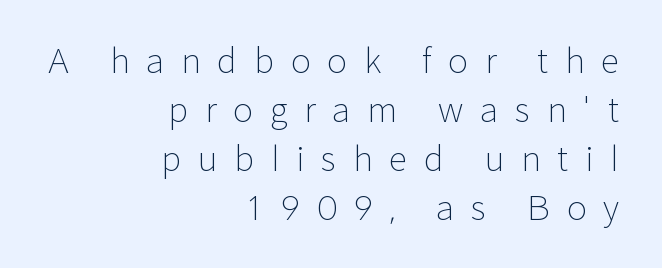
Q: Is the text bold? A: No.
Q: Is the text italic (slanted)? A: No, it is upright.
Q: Is the typeface a serif or a sans-serif typeface? A: Sans-serif.
Q: Is the text underlined? A: No.
Q: How is the paragraph aligned? A: Right-aligned.
Q: Is the spacing between letters normal or unusually wide? A: Unusually wide.
Q: Is the spacing between lines tight, normal or loose? A: Normal.
Q: Width (condensed, normal, or wide)? A: Normal.
Q: Stroke contrast? A: Low.
Q: x-height? A: Medium.
Q: Monospaced? A: No.
